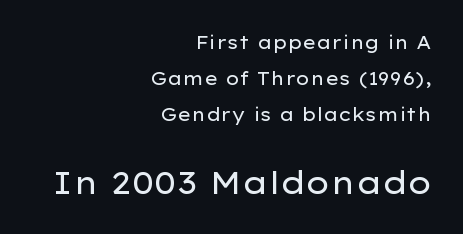
{"serif": "no", "italic": "no", "bold": "no", "weight": "regular", "width": "wide", "stroke_contrast": "low", "x_height": "medium", "monospaced": "no", "underline": "no", "align": "right", "line_spacing": "loose", "line_spacing_ratio": 1.99, "letter_spacing": "normal", "letter_spacing_em": 0.0, "larger_block": "second", "size_ratio": 1.72, "glyph_px": 31}
